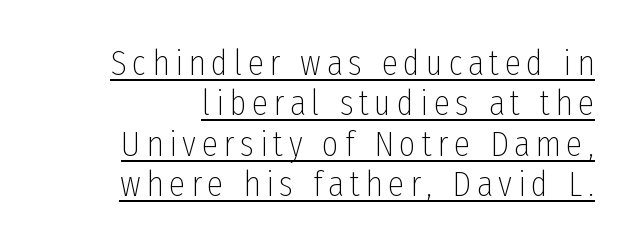
The axis of the letterforms is exactly vertical. Letters have the restrained weight of plain body copy at most. Reading down the column, the eye jumps only a short way to each next line. Nothing sits at the stroke ends, so this counts as sans-serif.
